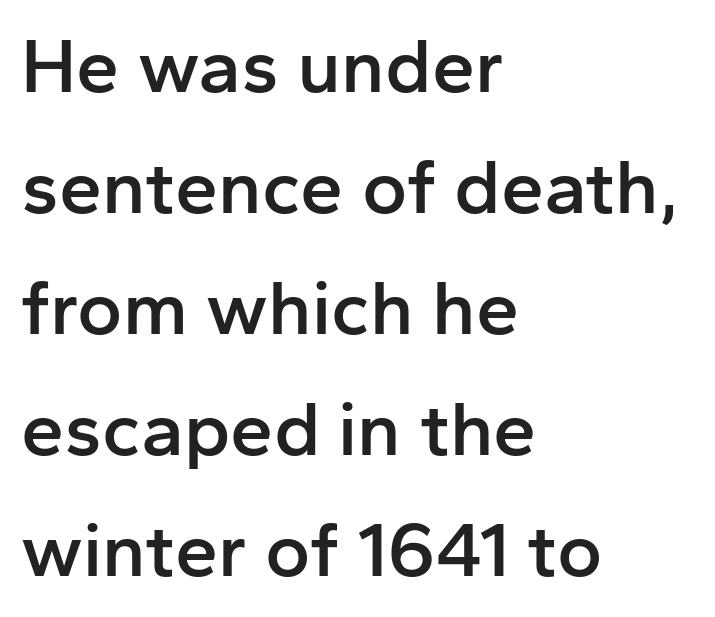
The foot of each line stays bare and open. Slightly chunky letters — semibold, I'd say, not full bold. Style check: upright. The letters advance in unequal steps, a hallmark of proportional type.
